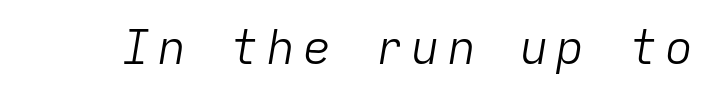
Q: Is the text bold? A: No.
Q: Is the text italic (slanted)? A: Yes, it leans right by about 9 degrees.
Q: Is the text underlined? A: No.
Q: Width (condensed, normal, or wide)? A: Normal.
Q: Stroke contrast? A: Low.
Q: x-height? A: Medium.
Q: Monospaced? A: Yes.
